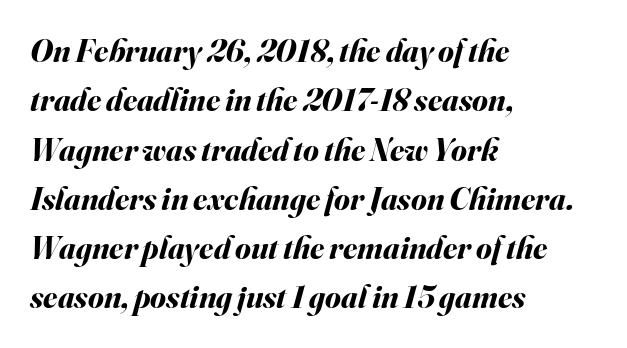
Q: Is the text bold? A: Yes.
Q: Is the text italic (slanted)? A: Yes, it leans right by about 16 degrees.
Q: Is the text underlined? A: No.
Q: How is the paragraph aligned? A: Left-aligned.
Q: Is the spacing between letters normal or unusually wide? A: Normal.
Q: Is the spacing between lines tight, normal or loose? A: Normal.
Q: Width (condensed, normal, or wide)? A: Normal.
Q: Stroke contrast? A: Medium.
Q: x-height? A: Small.
Q: Monospaced? A: No.
